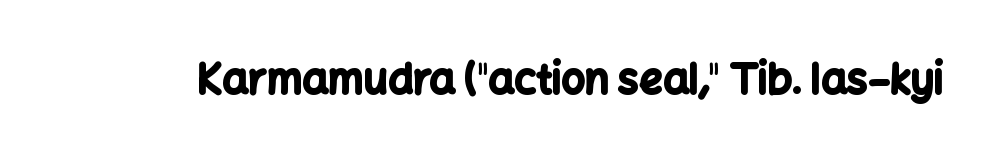
The image shows 41 px bold sans-serif type, upright; set normal letter spacing, not underlined; low stroke contrast and a medium x-height.
